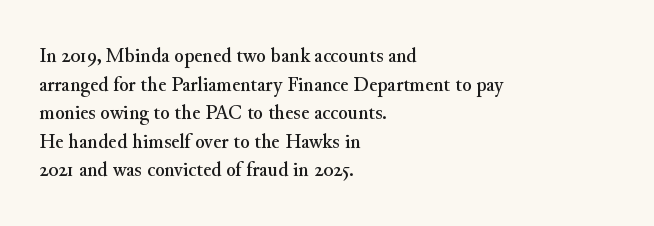
The image shows 22 px text type, upright; set left-aligned, normal line spacing (1.3x), normal letter spacing, not underlined.
